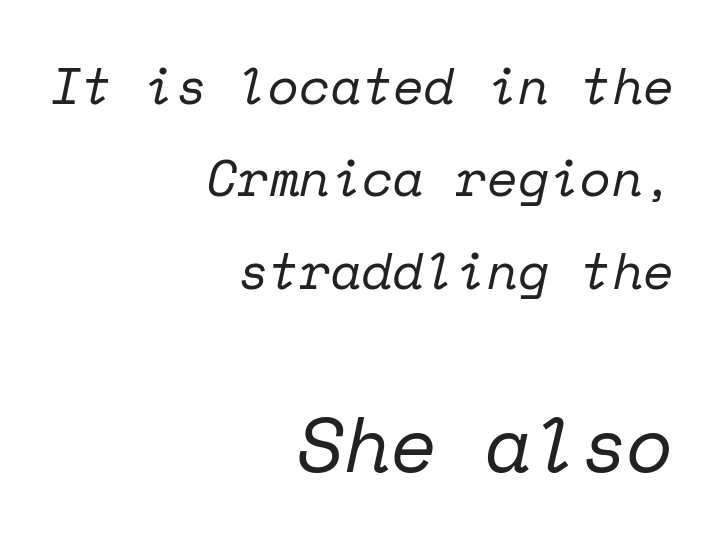
{"serif": "yes", "italic": "yes", "lean": "right", "slant_degrees": 12, "bold": "no", "weight": "regular", "width": "normal", "stroke_contrast": "low", "x_height": "medium", "monospaced": "yes", "underline": "no", "align": "right", "line_spacing_ratio": 1.81, "letter_spacing": "normal", "letter_spacing_em": 0.0, "larger_block": "second", "size_ratio": 1.51, "glyph_px": 77}
